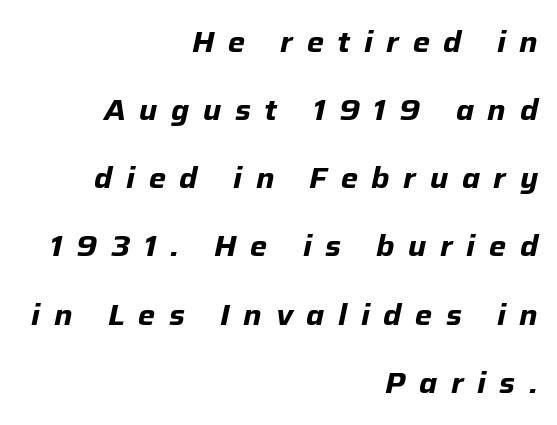
Q: Is the text bold? A: Yes.
Q: Is the text italic (slanted)? A: Yes, it leans right by about 12 degrees.
Q: Is the text underlined? A: No.
Q: How is the paragraph aligned? A: Right-aligned.
Q: Is the spacing between letters normal or unusually wide? A: Unusually wide.
Q: Is the spacing between lines tight, normal or loose? A: Loose.
Q: Width (condensed, normal, or wide)? A: Normal.
Q: Stroke contrast? A: Low.
Q: x-height? A: Medium.
Q: Monospaced? A: No.
